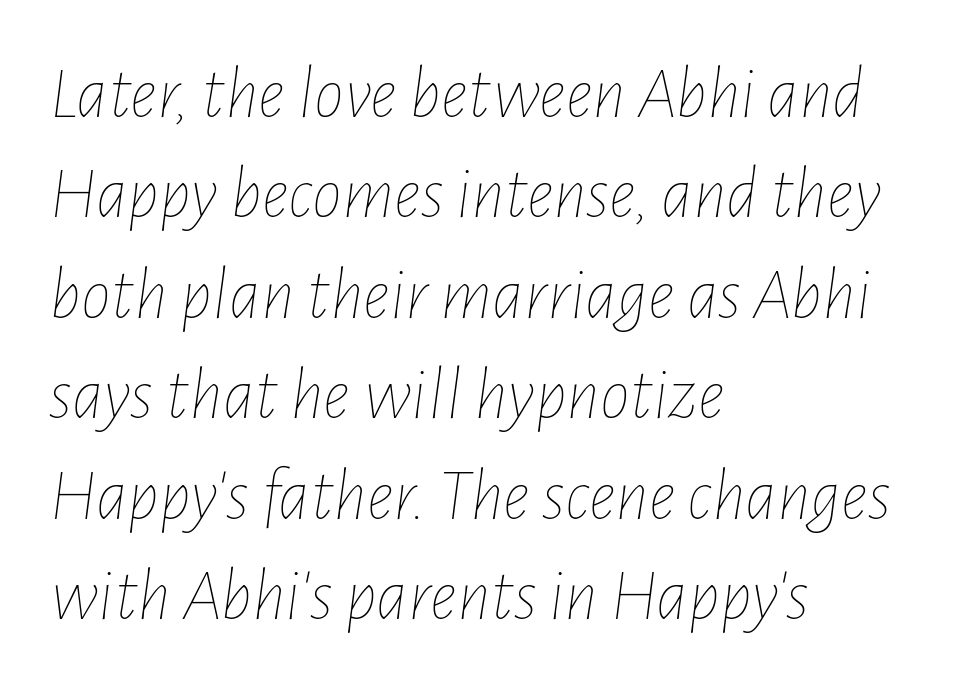
The image shows 75 px thin, condensed type, italic (leaning right); set left-aligned, normal line spacing (1.34x), normal letter spacing, not underlined; low stroke contrast and a medium x-height.
